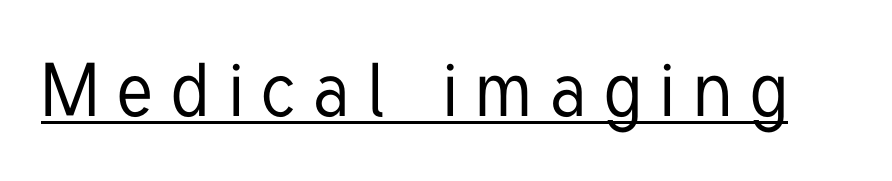
The rendering inserts visible extra space after every character. The letters advance in unequal steps, a hallmark of proportional type. The lettering holds an erect, upright posture throughout. This rendering employs a face without finishing strokes, i.e., a sans-serif. Is there an underline? Yes — a line sits under the letters.
